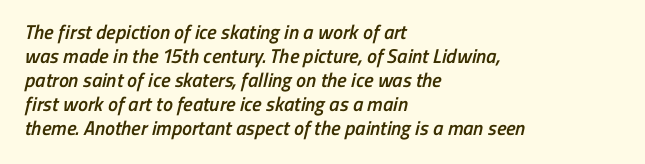
Q: Is the text bold? A: Semi-bold.
Q: Is the text underlined? A: No.
Q: How is the paragraph aligned? A: Left-aligned.
Q: Is the spacing between letters normal or unusually wide? A: Normal.
